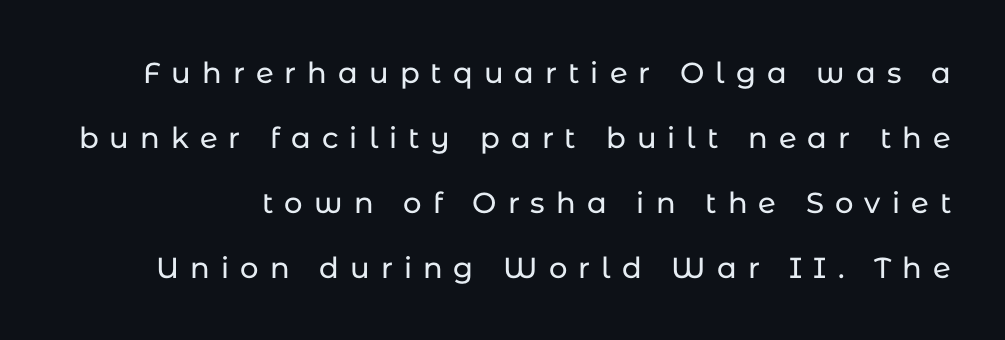
Q: Is the text italic (slanted)? A: No, it is upright.
Q: Is the typeface a serif or a sans-serif typeface? A: Sans-serif.
Q: Is the text underlined? A: No.
Q: Is the spacing between letters normal or unusually wide? A: Unusually wide.
Q: Is the spacing between lines tight, normal or loose? A: Loose.
Q: Width (condensed, normal, or wide)? A: Normal.
Q: Stroke contrast? A: Low.
Q: x-height? A: Medium.
Q: Monospaced? A: No.
